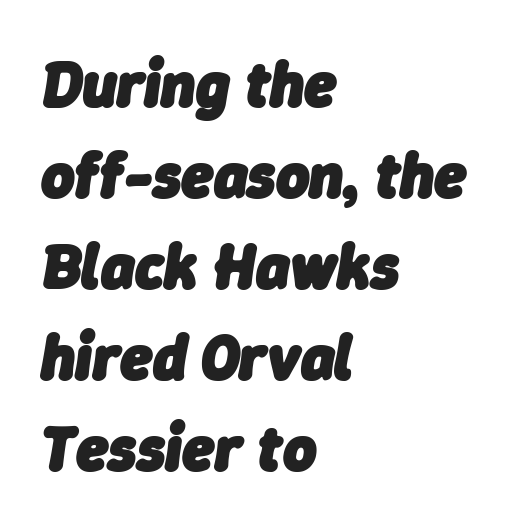
{"italic": "yes", "lean": "right", "slant_degrees": 9, "bold": "yes", "weight": "heavy", "width": "normal", "stroke_contrast": "low", "x_height": "medium", "monospaced": "no", "underline": "no", "align": "left", "line_spacing": "normal", "line_spacing_ratio": 1.42, "letter_spacing": "normal", "letter_spacing_em": 0.0, "glyph_px": 64}
